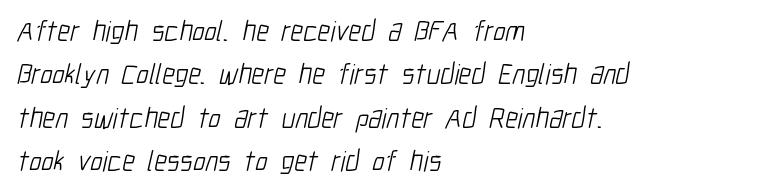
Q: Is the text bold? A: No.
Q: Is the typeface a serif or a sans-serif typeface? A: Sans-serif.
Q: Is the text underlined? A: No.
Q: How is the paragraph aligned? A: Left-aligned.
Q: Is the spacing between letters normal or unusually wide? A: Normal.
Q: Is the spacing between lines tight, normal or loose? A: Normal.
Q: Width (condensed, normal, or wide)? A: Condensed.
Q: Stroke contrast? A: Low.
Q: x-height? A: Medium.
Q: Monospaced? A: No.
